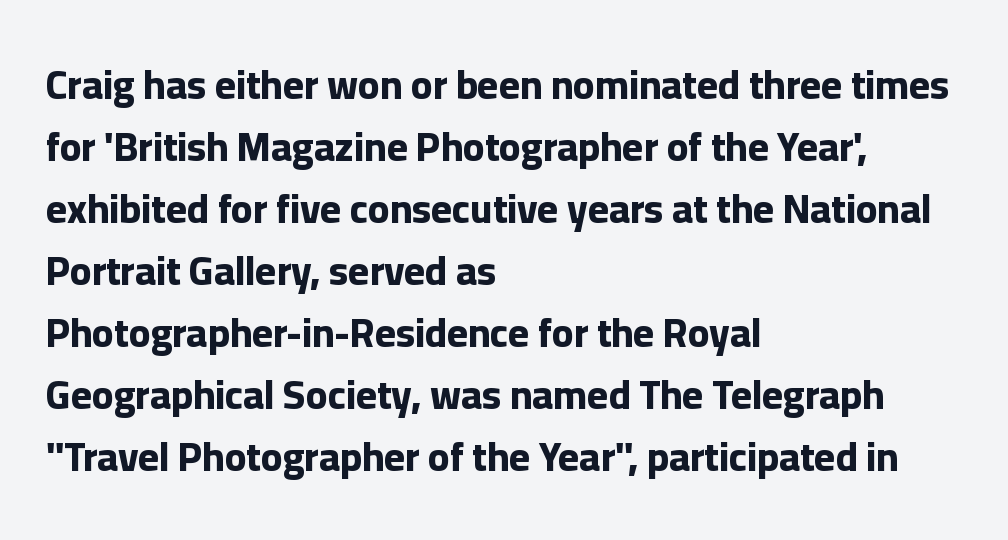
Italic? Not at all — the glyphs are vertical. What weight is shown? A full bold with thick strokes. In terms of leading, this rendering sits right in the middle. Quick note: underline off. Caption: multi-line text, flush left, ragged right. The rendering uses natural spacing where letterforms have individual widths.
